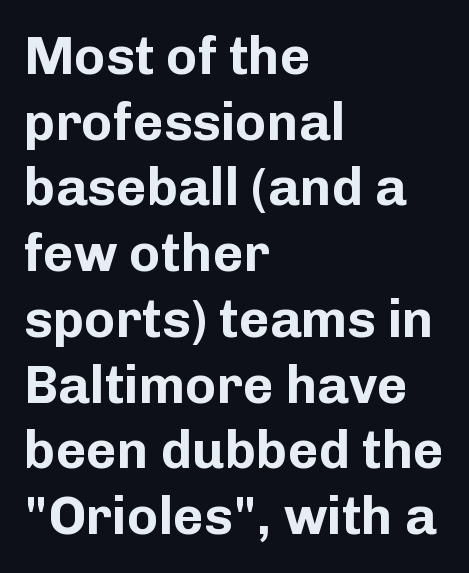
Q: Is the text bold? A: Yes.
Q: Is the text italic (slanted)? A: No, it is upright.
Q: Is the typeface a serif or a sans-serif typeface? A: Sans-serif.
Q: Is the text underlined? A: No.
Q: How is the paragraph aligned? A: Left-aligned.
Q: Is the spacing between letters normal or unusually wide? A: Normal.
Q: Width (condensed, normal, or wide)? A: Normal.
Q: Stroke contrast? A: Low.
Q: x-height? A: Medium.
Q: Monospaced? A: No.
